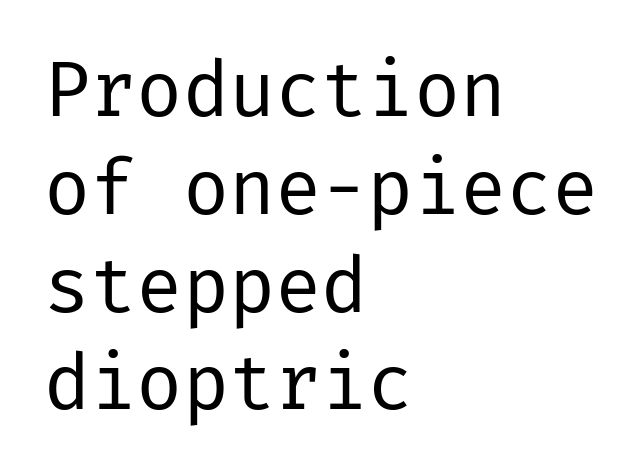
{"serif": "no", "italic": "no", "bold": "no", "weight": "regular", "width": "normal", "stroke_contrast": "low", "x_height": "medium", "underline": "no", "align": "left", "line_spacing": "normal", "line_spacing_ratio": 1.27, "letter_spacing": "normal", "letter_spacing_em": 0.0, "glyph_px": 77}
